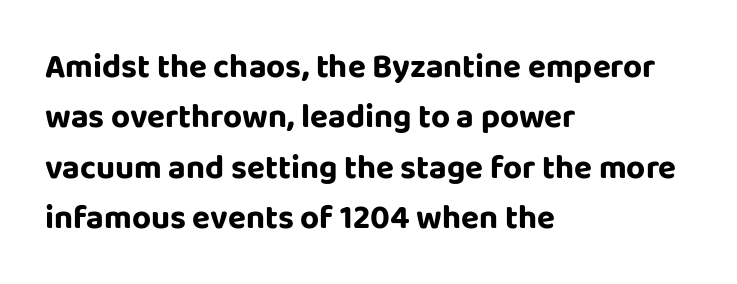
Q: Is the text italic (slanted)? A: No, it is upright.
Q: Is the typeface a serif or a sans-serif typeface? A: Sans-serif.
Q: Is the text underlined? A: No.
Q: How is the paragraph aligned? A: Left-aligned.
Q: Is the spacing between letters normal or unusually wide? A: Normal.
Q: Is the spacing between lines tight, normal or loose? A: Normal.
Q: Width (condensed, normal, or wide)? A: Normal.
Q: Stroke contrast? A: Low.
Q: x-height? A: Large.
Q: Monospaced? A: No.
